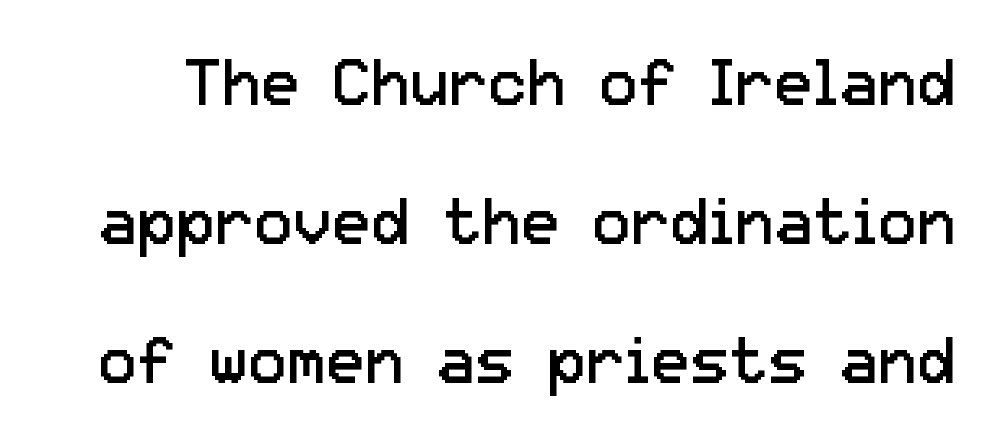
The passage shown is typeset with a sans-serif family. Rule under the text: the space is simply empty. Vertical spacing — loose. Look at the tracking — it's just the regular setting, nothing added. The weight tops out at a normal text grade.
